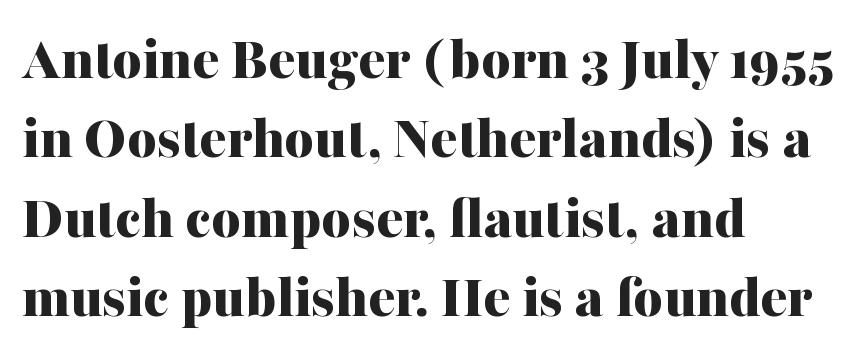
A roman cut, with each character standing at attention. Leftover space on each line is placed entirely after the last word. The type is set solid horizontally, with unmodified tracking. Check under the words: just untouched page. Emphasis by weight is at full strength: bold. Quick note: interline space is typical.
